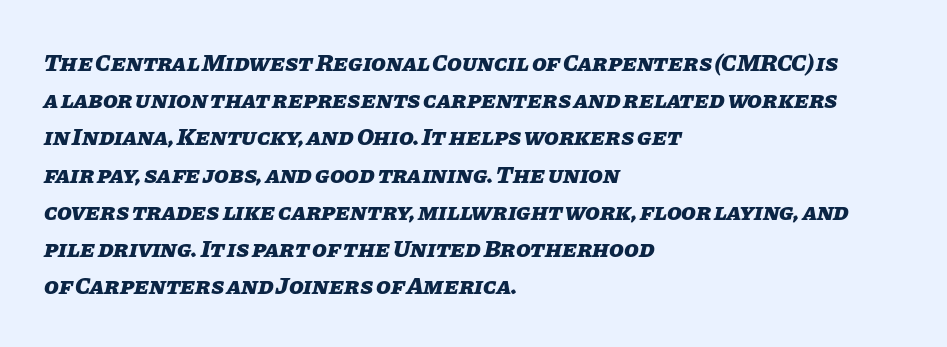
This is heavy type, rendered in bold. Honestly, the letter spacing is just normal — you wouldn't notice it. Is the type slanted? Yes — the strokes lean at a clear angle. The glyphs are unaccompanied by any horizontal stroke below them.
